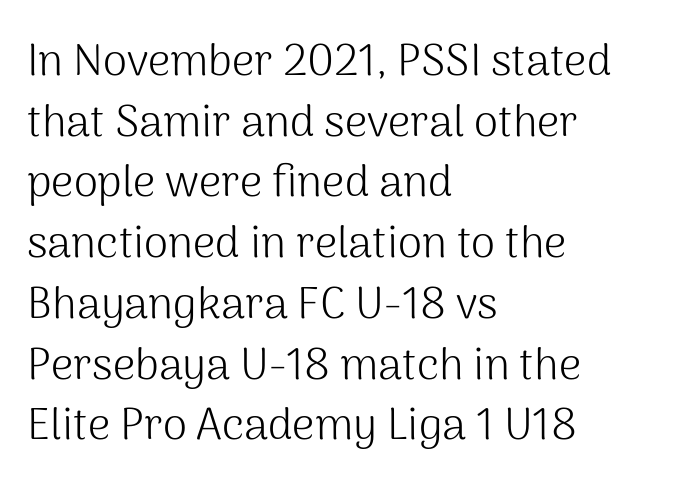
Varying glyph widths throughout — classic text-font behaviour. The weight would be labelled regular, book, light, or lighter still. The string is rendered with underlining switched off. The lines sit at an ordinary, default distance from one another. Where is the straight margin? On the left. These lines were composed using upright roman letters.
